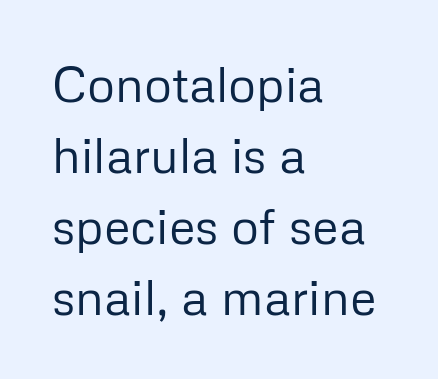
Students, observe: this is what conventionally led text looks like. Default kerning and tracking; the words read as compact shapes. A student would call this left alignment; a typographer would say flush left, rag right. Notice how the stems are strictly vertical — no italics here.
